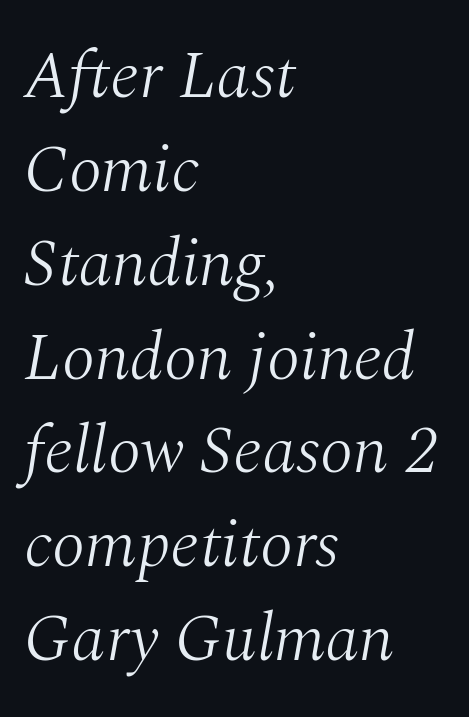
The image shows 68 px light serif type, italic (leaning right); set left-aligned, normal line spacing (1.38x), normal letter spacing, not underlined; medium stroke contrast and a medium x-height.
